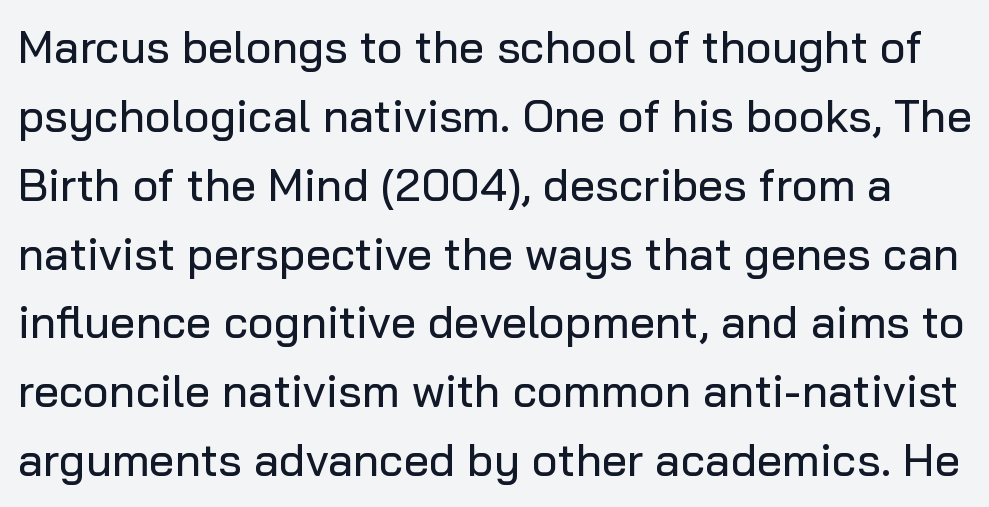
The designer went with a sans here, leaving each stem footless. When letters stand straight like this, we call the style roman or upright. Compared with typical body copy, the letter spacing here is the same. A typesetter would call this leading conventional body-copy spacing.
